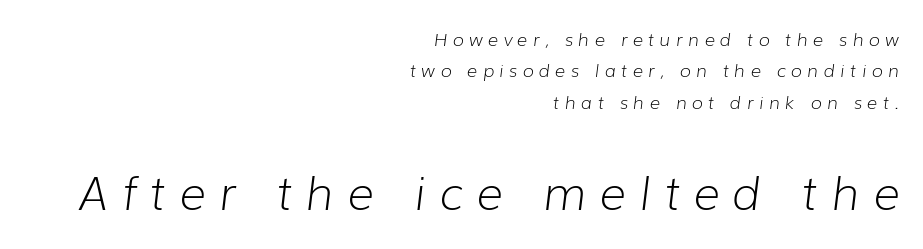
{"italic": "yes", "lean": "right", "slant_degrees": 7, "bold": "no", "weight": "light", "width": "normal", "stroke_contrast": "low", "x_height": "medium", "monospaced": "no", "underline": "no", "align": "right", "line_spacing_ratio": 1.75, "letter_spacing": "wide", "letter_spacing_em": 0.3, "larger_block": "second", "size_ratio": 2.56, "glyph_px": 46}
